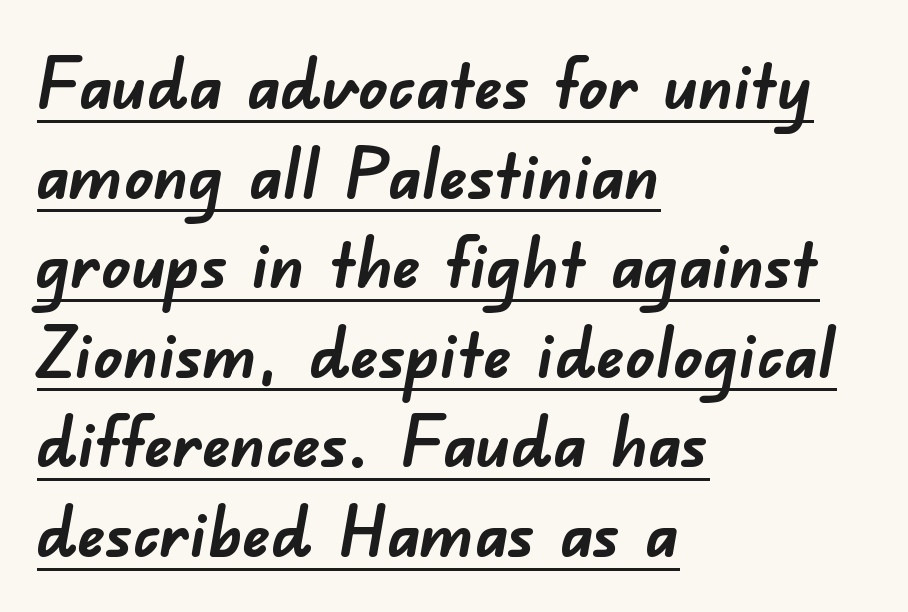
Q: Is the text bold? A: Yes.
Q: Is the typeface a serif or a sans-serif typeface? A: Sans-serif.
Q: Is the text underlined? A: Yes.
Q: How is the paragraph aligned? A: Left-aligned.
Q: Is the spacing between letters normal or unusually wide? A: Normal.
Q: Is the spacing between lines tight, normal or loose? A: Normal.
Q: Width (condensed, normal, or wide)? A: Normal.
Q: Stroke contrast? A: Low.
Q: x-height? A: Small.
Q: Monospaced? A: No.
